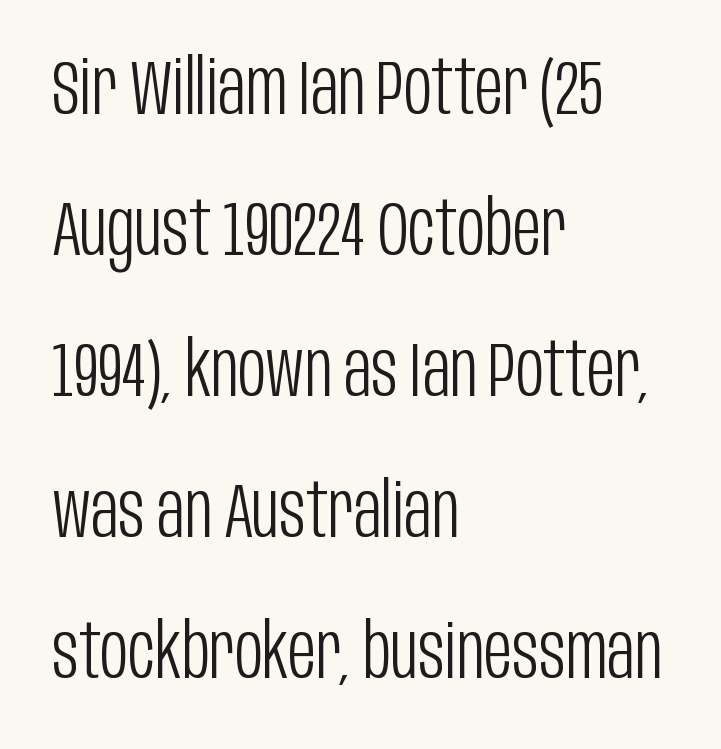
{"serif": "no", "italic": "no", "bold": "no", "weight": "light", "width": "condensed", "stroke_contrast": "low", "x_height": "large", "monospaced": "no", "underline": "no", "align": "left", "line_spacing_ratio": 1.83, "letter_spacing": "normal", "letter_spacing_em": 0.0, "glyph_px": 77}
